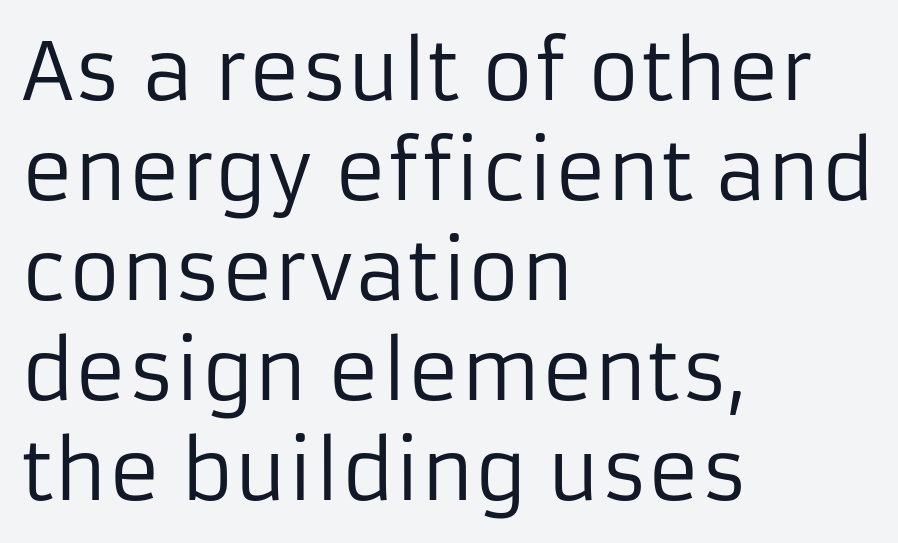
The typeface chosen for these lines omits serifs. Do the characters align in a grid? No, the font is proportional. No letter is thick-stroked: the sample isn't bold. Notice how the stems are strictly vertical — no italics here.
